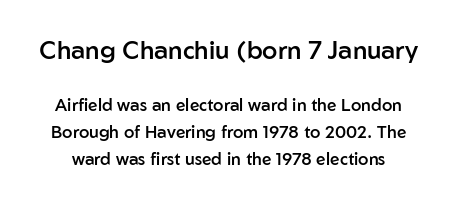
Has an underline been added? It has not. Rendered with straight, roman letterforms. Of the two passages, the one on top uses the larger point size. Weight check: semibold — heavier than regular, not quite bold. There is no visible air inserted between adjacent glyphs. Students, observe: this is what conventionally led text looks like.
